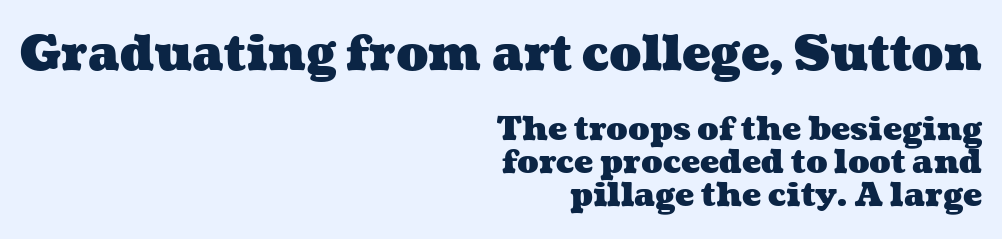
The lines in this sample share a right terminus and differ only in where they begin. Character widths vary here, with narrow letters taking less room than wide ones. The words here are not underlined. Between one letter and the next there's only the usual sliver of space.
